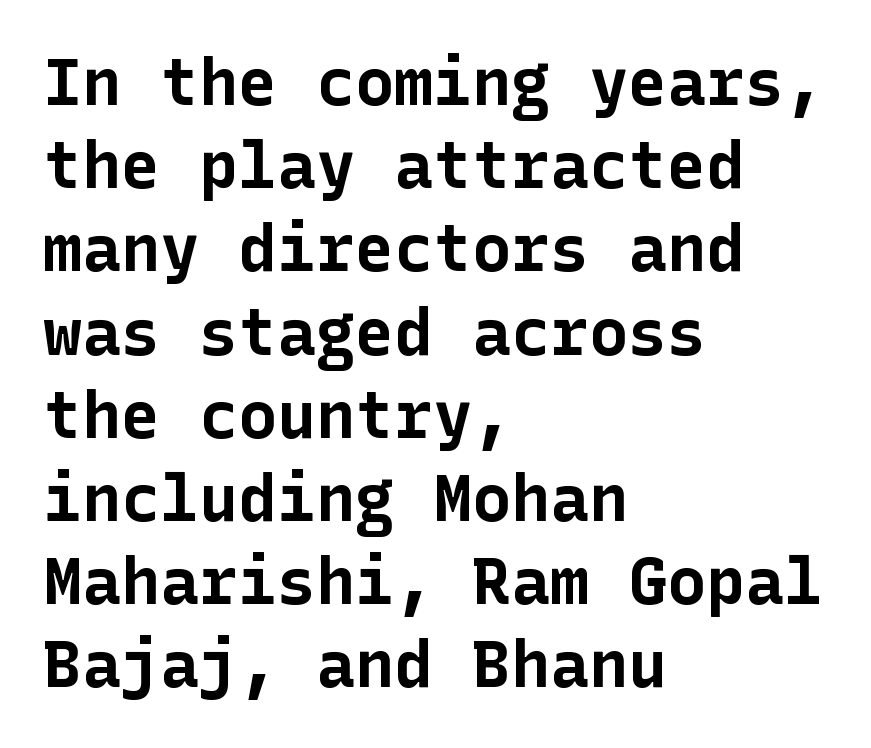
{"serif": "no", "italic": "no", "bold": "yes", "weight": "bold", "width": "normal", "stroke_contrast": "low", "x_height": "medium", "underline": "no", "align": "left", "line_spacing": "normal", "line_spacing_ratio": 1.28, "letter_spacing": "normal", "letter_spacing_em": 0.0, "glyph_px": 65}
